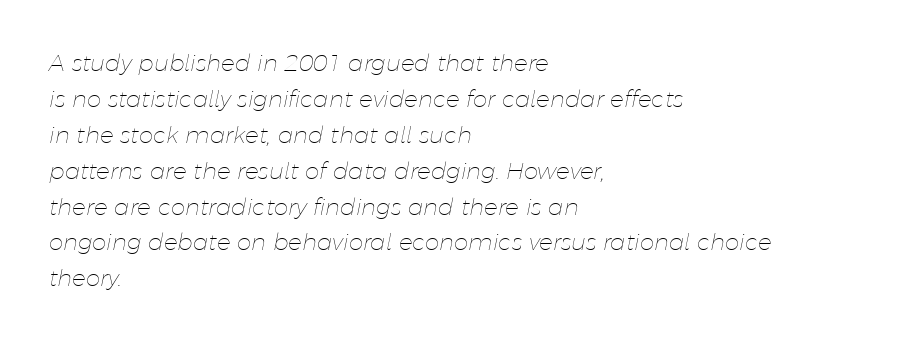
The image shows 23 px text type, italic (leaning right); set left-aligned, normal line spacing (1.56x), normal letter spacing, not underlined.
